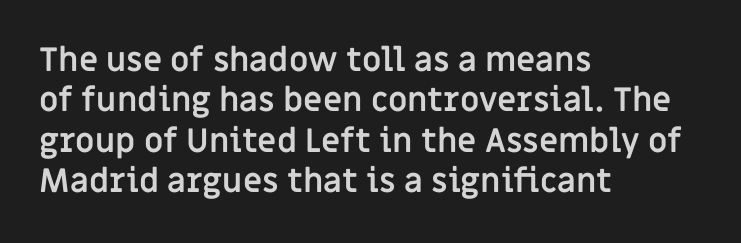
{"serif": "no", "italic": "no", "bold": "yes", "weight": "semibold", "width": "normal", "stroke_contrast": "low", "x_height": "large", "monospaced": "no", "underline": "no", "align": "left", "line_spacing_ratio": 1.22, "letter_spacing": "normal", "letter_spacing_em": 0.0, "glyph_px": 33}
